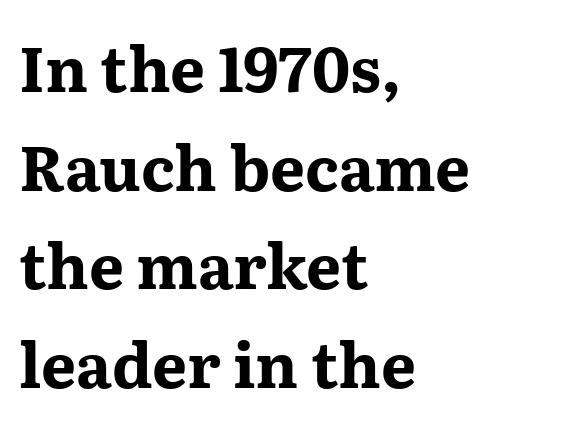
Successive baselines arrive at the customary interval. What kind of face is this? One with serifs. Looks like regular typesetting: each glyph gets only the width it needs. The line texture is even and compact thanks to regular tracking.
